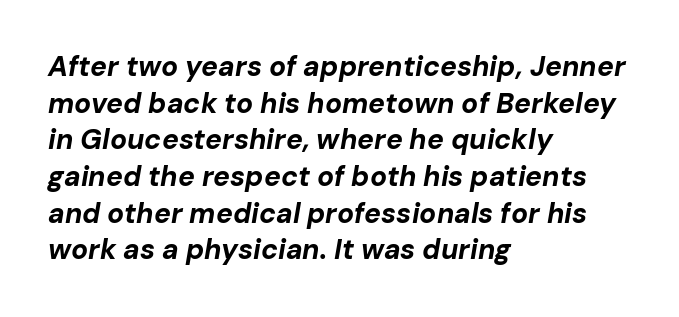
{"italic": "yes", "lean": "right", "slant_degrees": 10, "bold": "yes", "weight": "bold", "width": "normal", "stroke_contrast": "low", "x_height": "medium", "monospaced": "no", "underline": "no", "align": "left", "line_spacing": "normal", "line_spacing_ratio": 1.31, "letter_spacing": "normal", "letter_spacing_em": 0.0, "glyph_px": 28}
